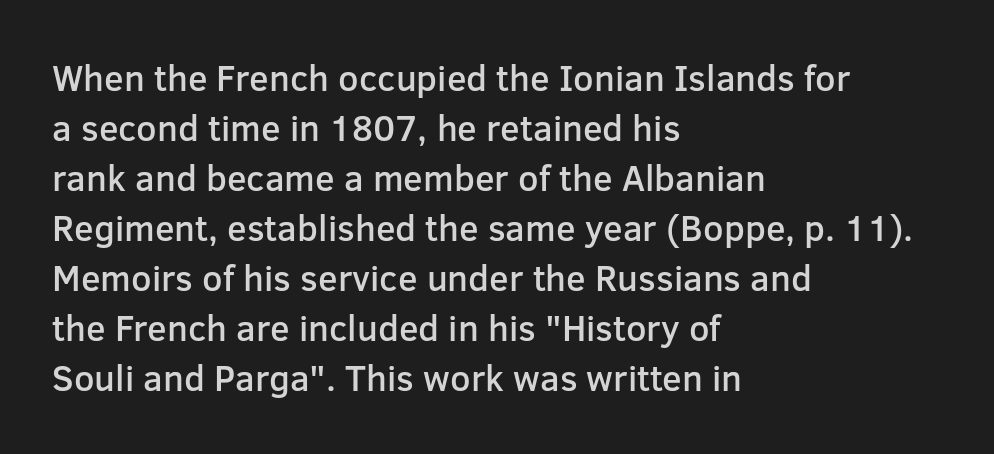
{"serif": "no", "italic": "no", "bold": "semi", "weight": "semibold", "width": "normal", "stroke_contrast": "low", "x_height": "medium", "monospaced": "no", "underline": "no", "align": "left", "line_spacing": "normal", "line_spacing_ratio": 1.39, "letter_spacing": "normal", "letter_spacing_em": 0.0, "glyph_px": 36}
